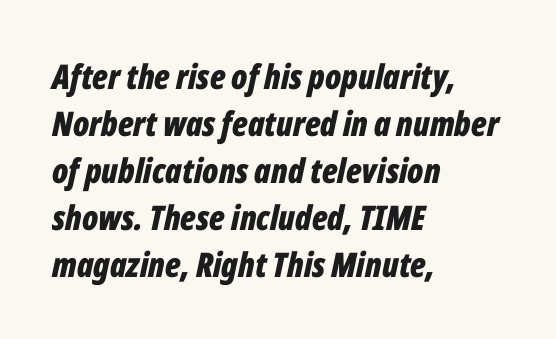
{"italic": "yes", "lean": "right", "slant_degrees": 12, "bold": "yes", "weight": "bold", "width": "condensed", "stroke_contrast": "low", "x_height": "medium", "monospaced": "no", "underline": "no", "align": "left", "line_spacing": "normal", "line_spacing_ratio": 1.38, "letter_spacing": "normal", "letter_spacing_em": 0.0, "glyph_px": 34}
